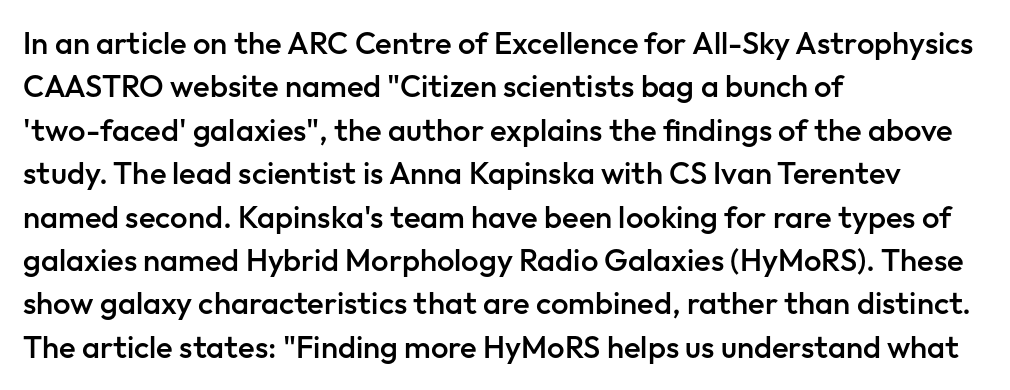
Leading matches the norm, producing a regular column. Left-aligned paragraph, ragged on the right. These lines are composed in type without serifs. Beneath every word, the page is bare. Letter spacing: default.
